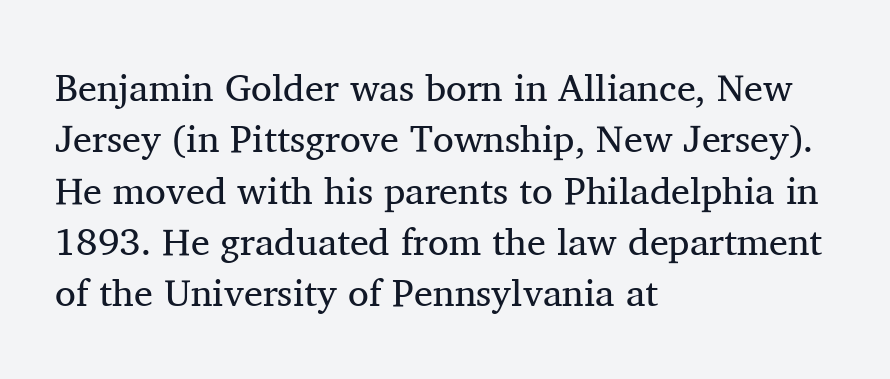
{"serif": "yes", "italic": "no", "bold": "no", "weight": "regular", "width": "normal", "stroke_contrast": "medium", "x_height": "medium", "monospaced": "no", "underline": "no", "align": "left", "line_spacing": "normal", "line_spacing_ratio": 1.35, "letter_spacing": "normal", "letter_spacing_em": 0.0, "glyph_px": 38}
